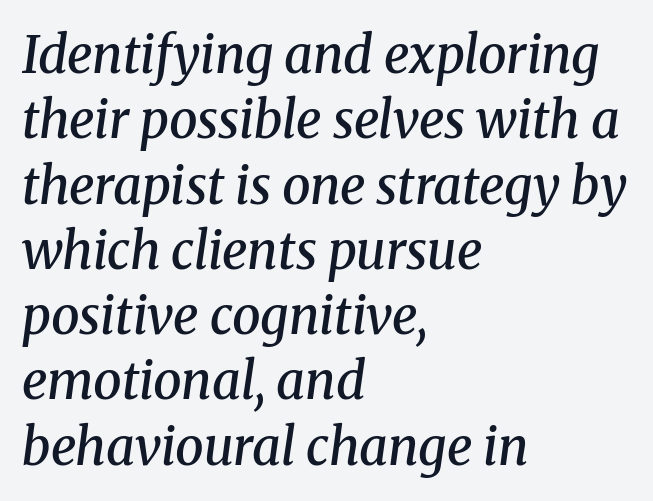
{"serif": "yes", "italic": "yes", "lean": "right", "slant_degrees": 8, "bold": "semi", "weight": "semibold", "width": "normal", "stroke_contrast": "medium", "x_height": "medium", "monospaced": "no", "underline": "no", "align": "left", "line_spacing": "normal", "line_spacing_ratio": 1.28, "letter_spacing": "normal", "letter_spacing_em": 0.0, "glyph_px": 51}
